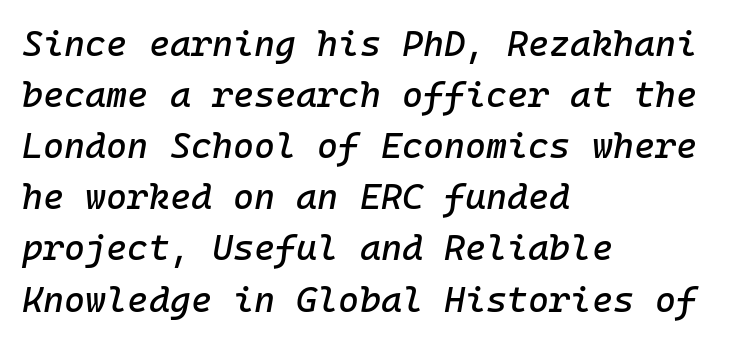
{"italic": "yes", "lean": "right", "slant_degrees": 10, "width": "normal", "stroke_contrast": "low", "x_height": "medium", "monospaced": "yes", "underline": "no", "align": "left", "line_spacing": "normal", "line_spacing_ratio": 1.42, "letter_spacing": "normal", "letter_spacing_em": 0.0, "glyph_px": 36}
